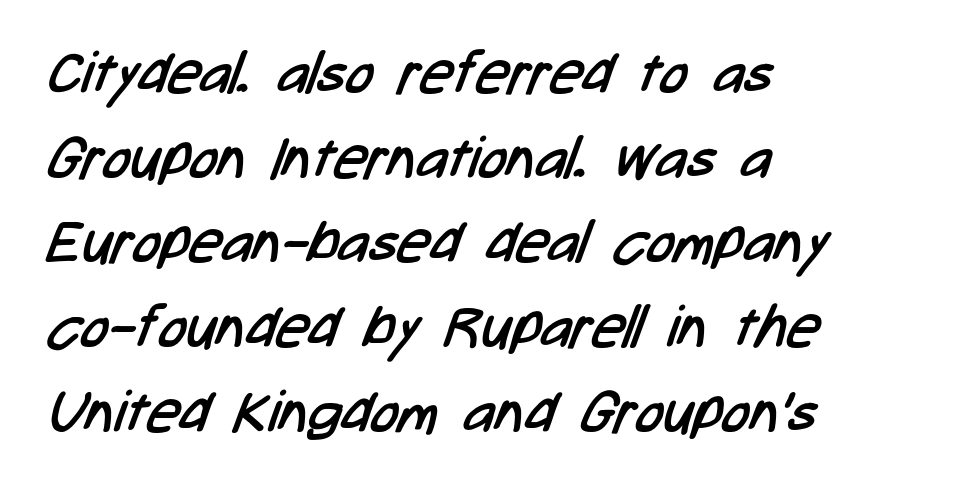
Clear beneath every line of the passage. The passage shown has conventional tracking throughout. The weight tops out at a normal text grade. The paragraph shown leans on its left margin. In terms of letterform style, serifs are entirely absent.
